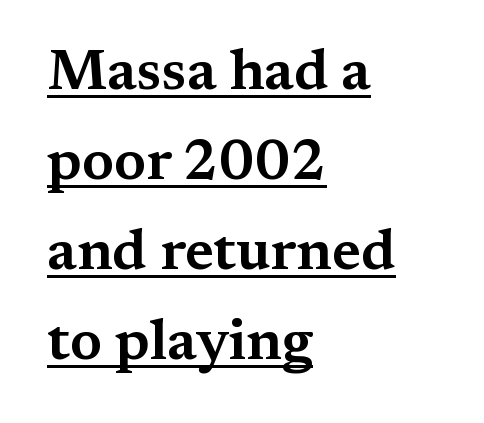
Q: Is the text italic (slanted)? A: No, it is upright.
Q: Is the typeface a serif or a sans-serif typeface? A: Serif.
Q: Is the text underlined? A: Yes.
Q: How is the paragraph aligned? A: Left-aligned.
Q: Is the spacing between letters normal or unusually wide? A: Normal.
Q: Is the spacing between lines tight, normal or loose? A: Normal.
Q: Width (condensed, normal, or wide)? A: Wide.
Q: Stroke contrast? A: Medium.
Q: x-height? A: Medium.
Q: Monospaced? A: No.
